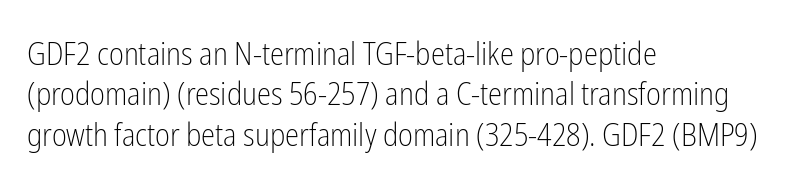
The image shows 32 px light, condensed sans-serif type, upright; set left-aligned, normal line spacing (1.26x), normal letter spacing, not underlined; low stroke contrast and a medium x-height.
